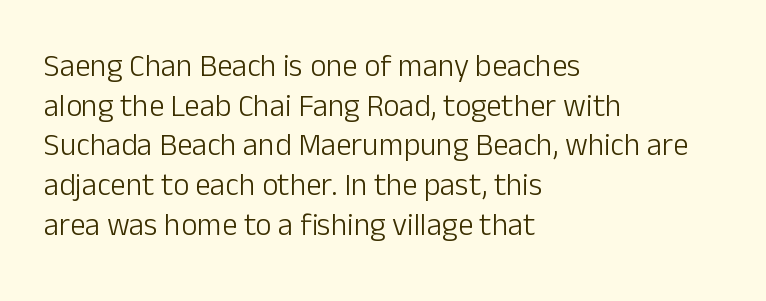
Q: Is the text bold? A: No.
Q: Is the text italic (slanted)? A: No, it is upright.
Q: Is the typeface a serif or a sans-serif typeface? A: Sans-serif.
Q: Is the text underlined? A: No.
Q: How is the paragraph aligned? A: Left-aligned.
Q: Is the spacing between letters normal or unusually wide? A: Normal.
Q: Is the spacing between lines tight, normal or loose? A: Normal.
Q: Width (condensed, normal, or wide)? A: Normal.
Q: Stroke contrast? A: Low.
Q: x-height? A: Medium.
Q: Monospaced? A: No.
